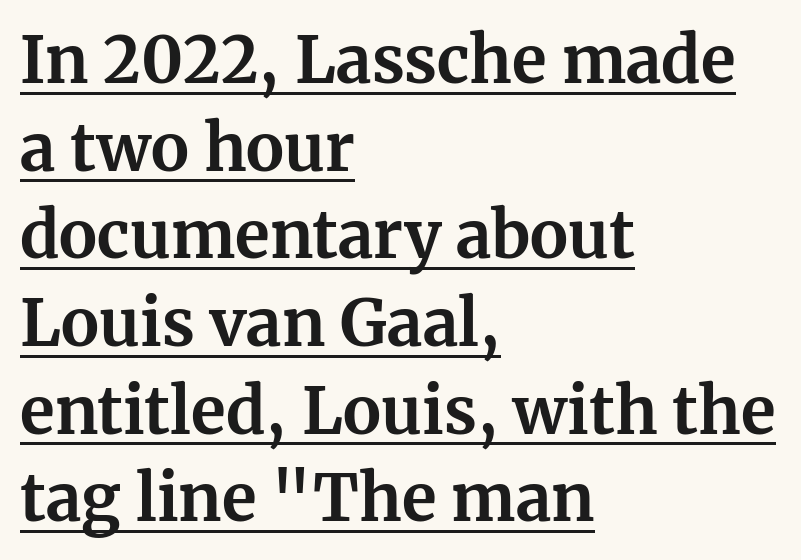
Q: Is the text bold? A: Yes.
Q: Is the text italic (slanted)? A: No, it is upright.
Q: Is the typeface a serif or a sans-serif typeface? A: Serif.
Q: Is the text underlined? A: Yes.
Q: How is the paragraph aligned? A: Left-aligned.
Q: Is the spacing between letters normal or unusually wide? A: Normal.
Q: Is the spacing between lines tight, normal or loose? A: Normal.
Q: Width (condensed, normal, or wide)? A: Normal.
Q: Stroke contrast? A: Medium.
Q: x-height? A: Medium.
Q: Monospaced? A: No.
